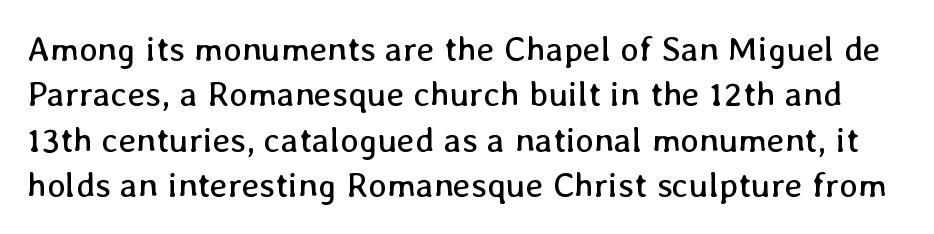
Q: Is the text bold? A: No.
Q: Is the text italic (slanted)? A: No, it is upright.
Q: Is the text underlined? A: No.
Q: Is the spacing between letters normal or unusually wide? A: Normal.
Q: Is the spacing between lines tight, normal or loose? A: Normal.
Q: Width (condensed, normal, or wide)? A: Normal.
Q: Stroke contrast? A: Low.
Q: x-height? A: Medium.
Q: Monospaced? A: No.
